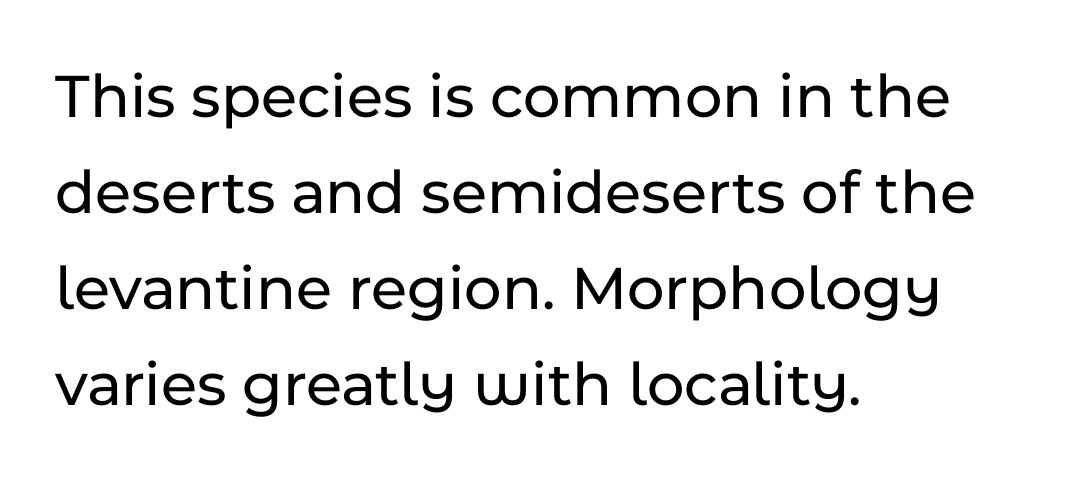
Q: Is the text italic (slanted)? A: No, it is upright.
Q: Is the typeface a serif or a sans-serif typeface? A: Sans-serif.
Q: Is the text underlined? A: No.
Q: How is the paragraph aligned? A: Left-aligned.
Q: Is the spacing between letters normal or unusually wide? A: Normal.
Q: Is the spacing between lines tight, normal or loose? A: Normal.
Q: Width (condensed, normal, or wide)? A: Normal.
Q: Stroke contrast? A: Low.
Q: x-height? A: Medium.
Q: Monospaced? A: No.
